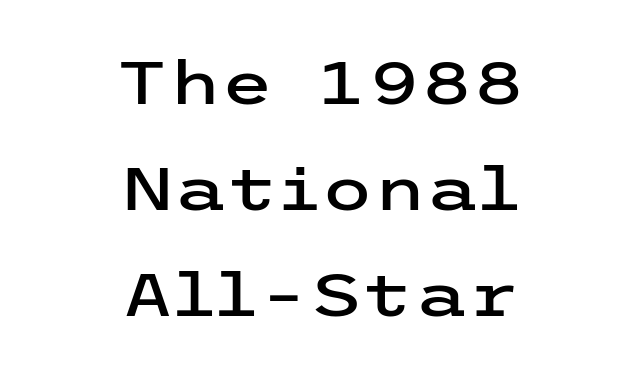
Characters remain perfectly vertical along every line. Short note: letters normally spaced. You can tell from the bare stems that sans-serif type was used. Teacher's note: observe the equal gaps on both sides — that is centered alignment. Unmarked baselines from the first word to the last.
